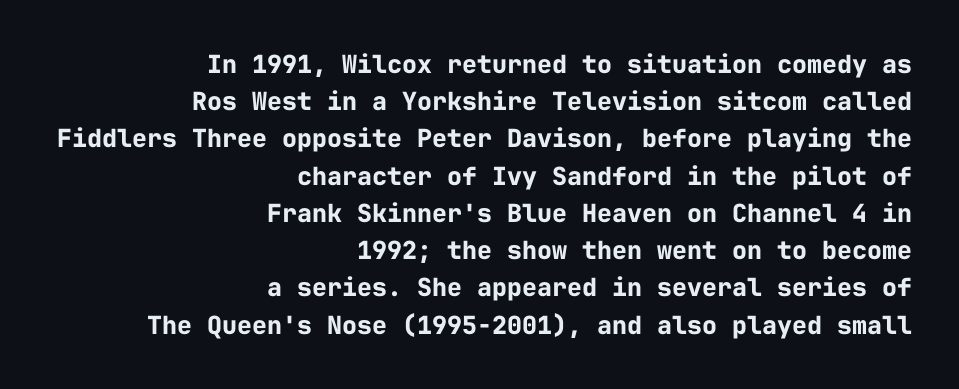
{"italic": "no", "bold": "yes", "underline": "no", "align": "right", "line_spacing": "normal", "line_spacing_ratio": 1.49, "letter_spacing": "normal", "letter_spacing_em": 0.0, "glyph_px": 25}
